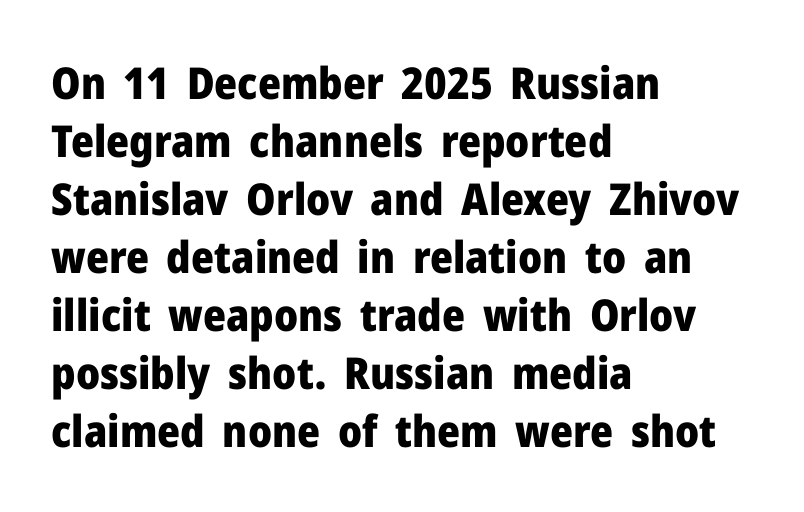
Q: Is the text bold? A: Yes.
Q: Is the text italic (slanted)? A: No, it is upright.
Q: Is the typeface a serif or a sans-serif typeface? A: Sans-serif.
Q: Is the text underlined? A: No.
Q: How is the paragraph aligned? A: Left-aligned.
Q: Is the spacing between letters normal or unusually wide? A: Normal.
Q: Is the spacing between lines tight, normal or loose? A: Normal.
Q: Width (condensed, normal, or wide)? A: Normal.
Q: Stroke contrast? A: Low.
Q: x-height? A: Medium.
Q: Monospaced? A: No.
